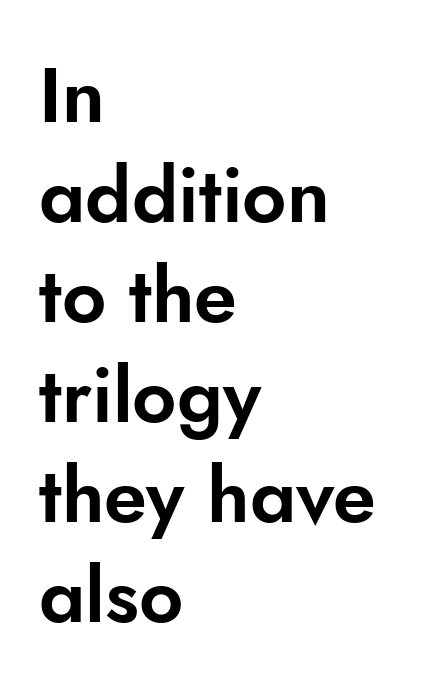
The image shows 77 px sans-serif type, upright; set left-aligned, normal line spacing (1.3x), normal letter spacing, not underlined; low stroke contrast and a small x-height.
